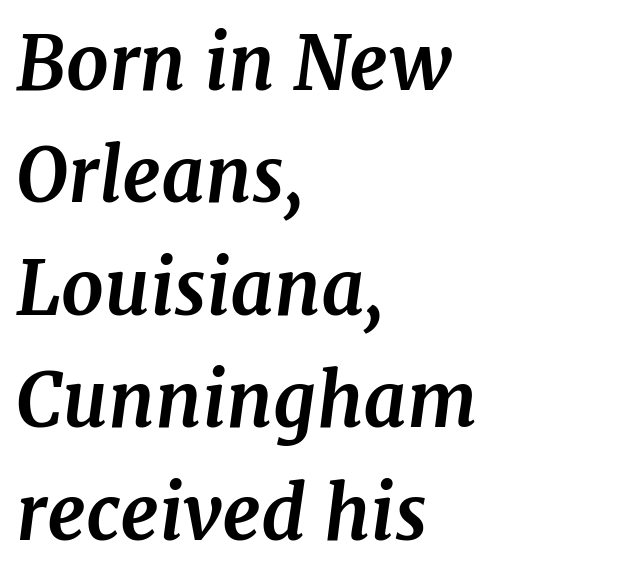
{"serif": "yes", "italic": "yes", "lean": "right", "slant_degrees": 7, "bold": "yes", "weight": "bold", "width": "normal", "stroke_contrast": "medium", "x_height": "medium", "monospaced": "no", "underline": "no", "align": "left", "line_spacing": "normal", "line_spacing_ratio": 1.5, "letter_spacing": "normal", "letter_spacing_em": 0.0, "glyph_px": 75}
